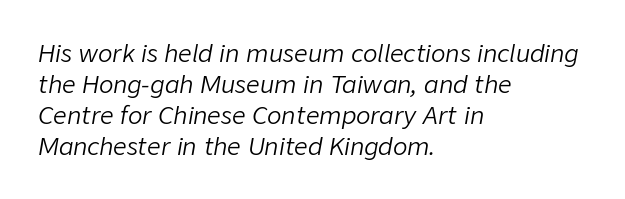
Q: Is the text bold? A: No.
Q: Is the text italic (slanted)? A: Yes, it leans right by about 9 degrees.
Q: Is the text underlined? A: No.
Q: How is the paragraph aligned? A: Left-aligned.
Q: Is the spacing between letters normal or unusually wide? A: Normal.
Q: Is the spacing between lines tight, normal or loose? A: Normal.
